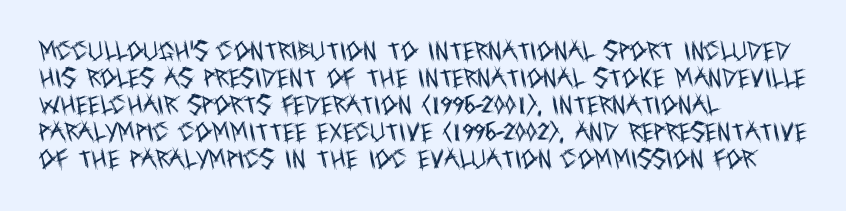
The image shows 21 px text type, upright; set left-aligned, normal line spacing (1.28x), normal letter spacing, not underlined.
